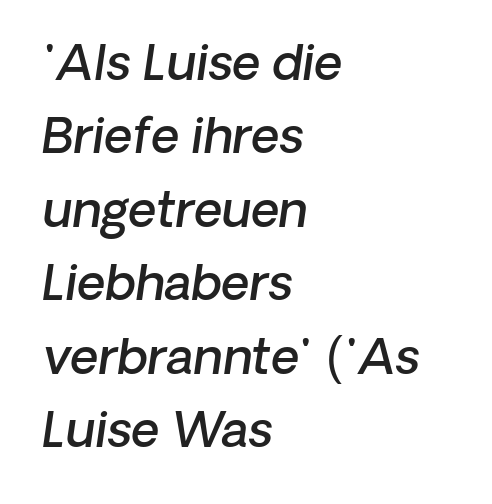
{"italic": "yes", "lean": "right", "slant_degrees": 8, "bold": "semi", "weight": "semibold", "width": "normal", "stroke_contrast": "low", "x_height": "medium", "monospaced": "no", "underline": "no", "align": "left", "line_spacing": "normal", "line_spacing_ratio": 1.5, "letter_spacing": "normal", "letter_spacing_em": 0.0, "glyph_px": 49}
